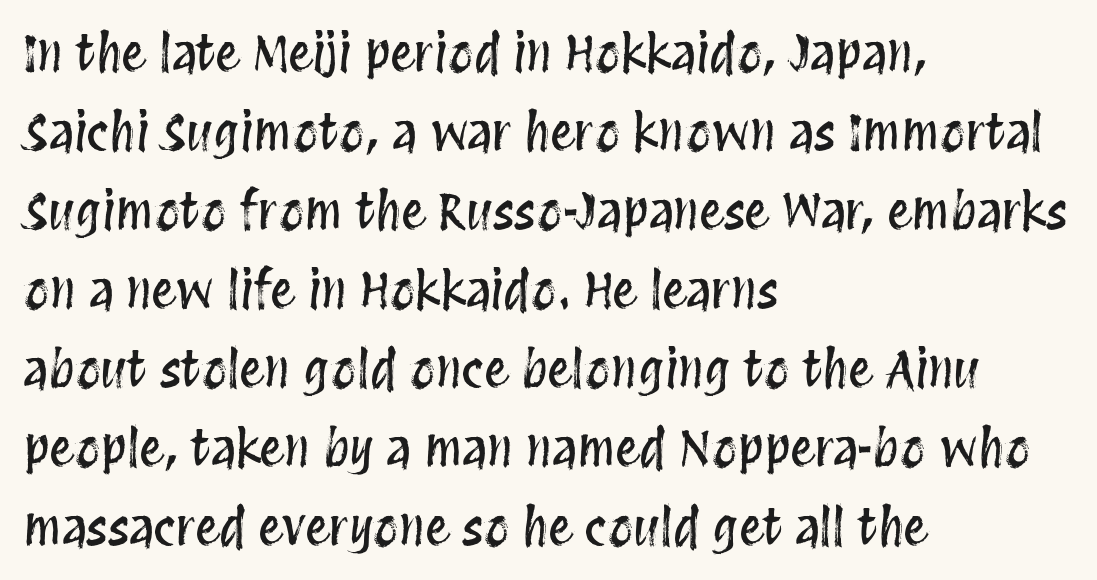
{"italic": "no", "width": "condensed", "stroke_contrast": "medium", "x_height": "large", "monospaced": "no", "underline": "no", "align": "left", "line_spacing": "normal", "line_spacing_ratio": 1.58, "letter_spacing": "normal", "letter_spacing_em": 0.0, "glyph_px": 50}
